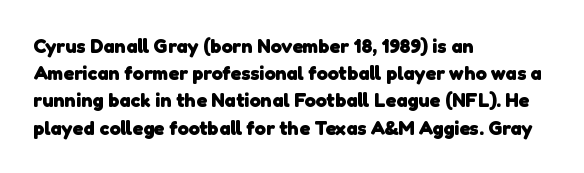
The image shows 20 px bold type; set left-aligned, normal line spacing (1.36x), normal letter spacing, not underlined.
